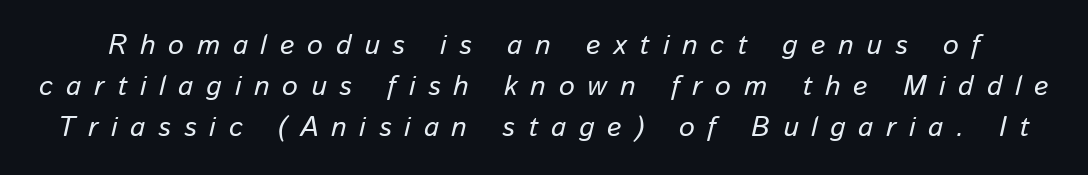
The rendering uses natural spacing where letterforms have individual widths. This is not heavy type; no bold has been used. Evenly set lines give the paragraph a standard silhouette. It's the slanting kind of type. Only glyphs here, with clear space below each row. The horizontal fit of the characters is loose and conspicuously gappy.
